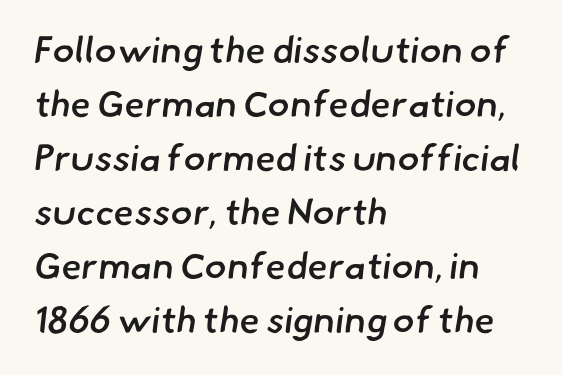
The lines are quadded left. The characters display no serif detailing; their extremities are plain. A clean baseline with only descenders dipping below it. A typesetter would call this proportional, since set widths differ per character.
